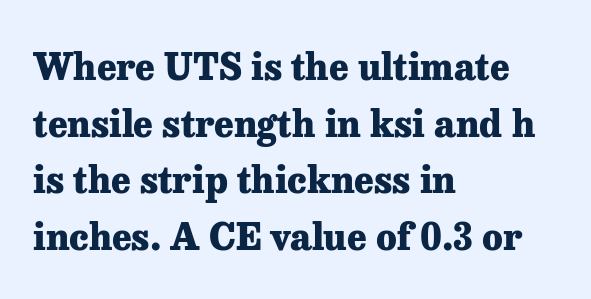
A bare baseline throughout the passage. The rendering uses natural spacing where letterforms have individual widths. Style check: upright. A serif font was chosen for this passage. The passage shown has conventional tracking throughout. Thick stems and heavy bowls — unmistakably bold.
